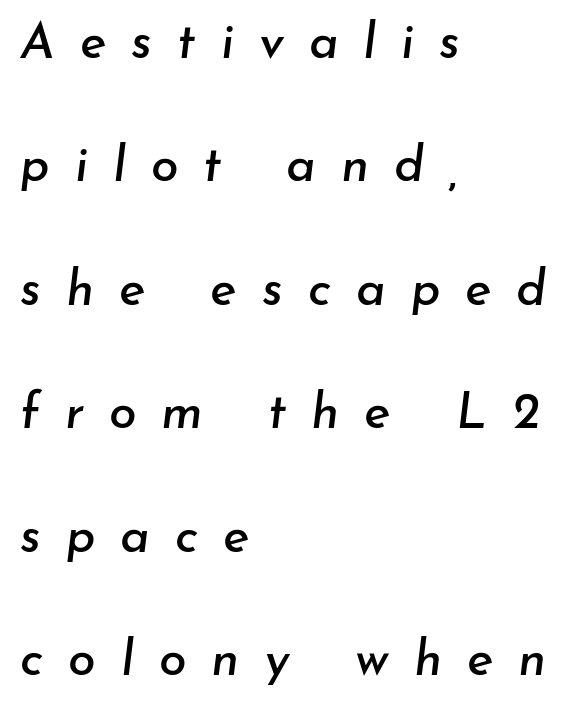
The lines are spread far apart with generous leading. Tracking value appears strongly positive — letters spread wide. The letters advance in unequal steps, a hallmark of proportional type. Horizontal alignment here is leftward, the default for most running prose.
